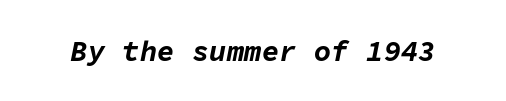
The image shows 29 px bold type, italic (leaning right), monospaced; set normal letter spacing, not underlined; low stroke contrast and a medium x-height.
